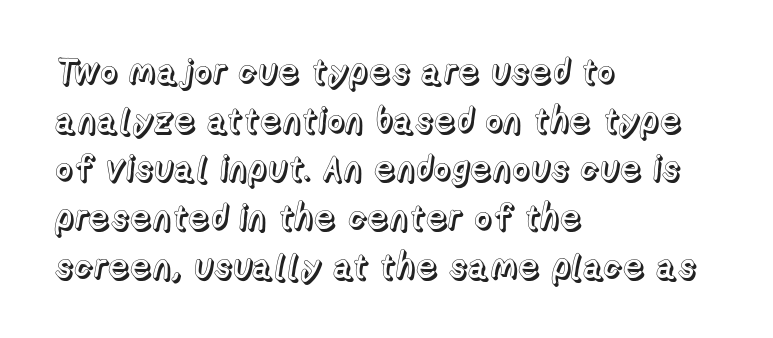
The image shows 35 px text type; set left-aligned, normal line spacing (1.39x), normal letter spacing, not underlined; a medium x-height.
